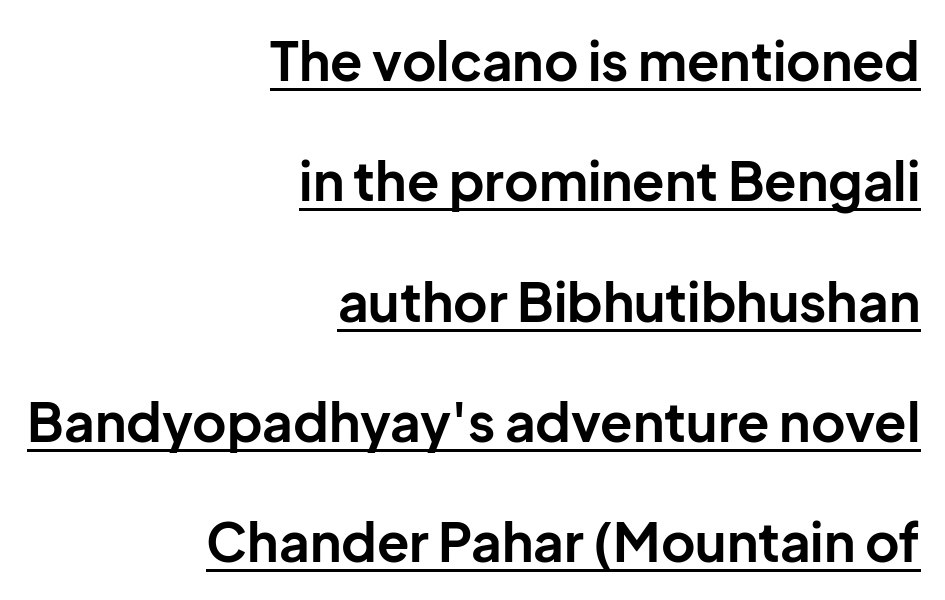
Line endings align vertically; line beginnings do not. The gaps between neighbouring characters are ordinary and unremarkable. The face used here has the dense, thick strokes of a bold. The typography opts for an upright posture over an oblique one. If you measured baseline to baseline, you'd find a long distance.
